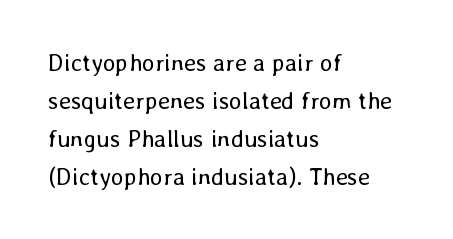
The image shows 24 px text type, upright; set left-aligned, normal line spacing (1.58x), normal letter spacing, not underlined.
